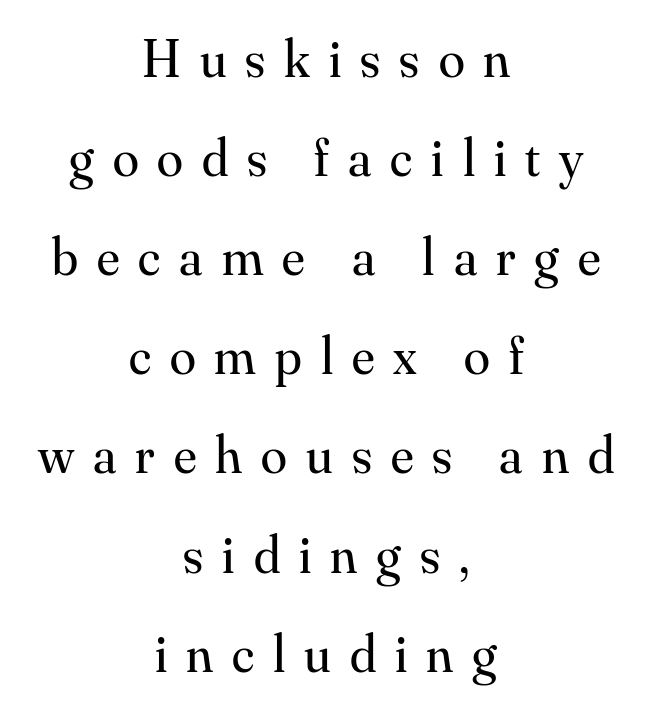
Anything drawn beneath the words? Only blank space. Between one letter and the next there's a generous, obvious gap. Are there feet on the stems? There are — it's a serif. Quick note: not italic, upright.
